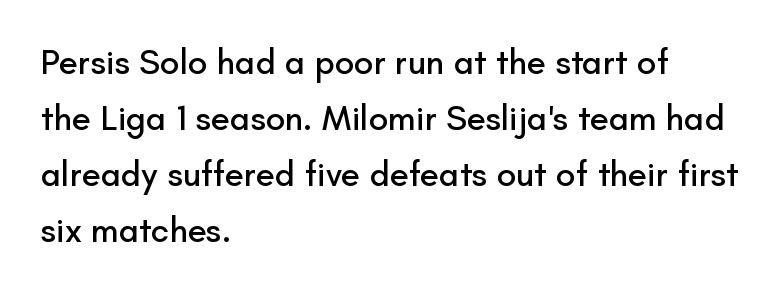
Q: Is the text italic (slanted)? A: No, it is upright.
Q: Is the typeface a serif or a sans-serif typeface? A: Sans-serif.
Q: Is the text underlined? A: No.
Q: How is the paragraph aligned? A: Left-aligned.
Q: Is the spacing between letters normal or unusually wide? A: Normal.
Q: Is the spacing between lines tight, normal or loose? A: Normal.
Q: Width (condensed, normal, or wide)? A: Normal.
Q: Stroke contrast? A: Low.
Q: x-height? A: Small.
Q: Monospaced? A: No.
